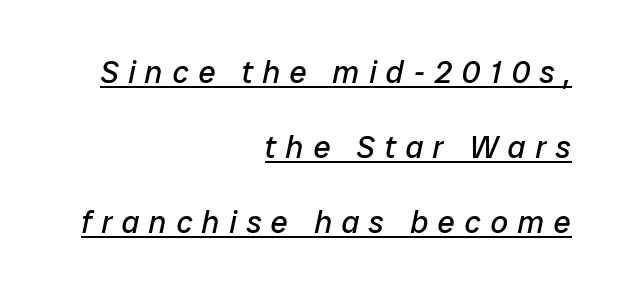
Each line of the rendering has a horizontal stroke beneath the glyphs. Is there much room between lines? Yes — plenty of vertical air separates them. Notice how the passage keeps a crisp vertical edge on the right only. The font sits on the lighter half of the weight spectrum, regular included.
